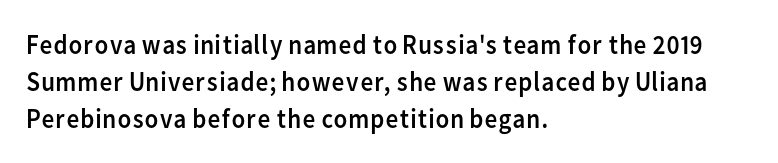
Q: Is the text bold? A: No.
Q: Is the text italic (slanted)? A: No, it is upright.
Q: Is the typeface a serif or a sans-serif typeface? A: Sans-serif.
Q: Is the text underlined? A: No.
Q: How is the paragraph aligned? A: Left-aligned.
Q: Is the spacing between letters normal or unusually wide? A: Normal.
Q: Is the spacing between lines tight, normal or loose? A: Normal.
Q: Width (condensed, normal, or wide)? A: Normal.
Q: Stroke contrast? A: Low.
Q: x-height? A: Medium.
Q: Monospaced? A: No.
